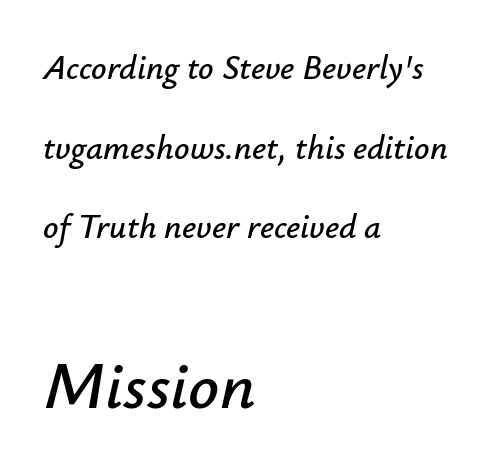
Q: Is the text italic (slanted)? A: Yes, it leans right by about 12 degrees.
Q: Is the text underlined? A: No.
Q: How is the paragraph aligned? A: Left-aligned.
Q: Is the spacing between letters normal or unusually wide? A: Normal.
Q: Is the spacing between lines tight, normal or loose? A: Loose.
Q: Which block of text is set in a larger size, the first (top) or the second (bottom)? A: The second (bottom) one.
Q: Width (condensed, normal, or wide)? A: Normal.
Q: Stroke contrast? A: Low.
Q: x-height? A: Small.
Q: Monospaced? A: No.
